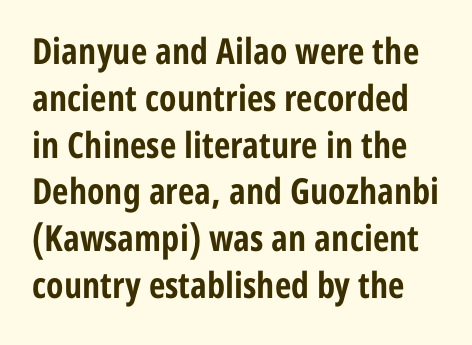
The image shows 36 px bold, condensed sans-serif type, upright; set normal line spacing (1.3x), normal letter spacing, not underlined; low stroke contrast and a medium x-height.
